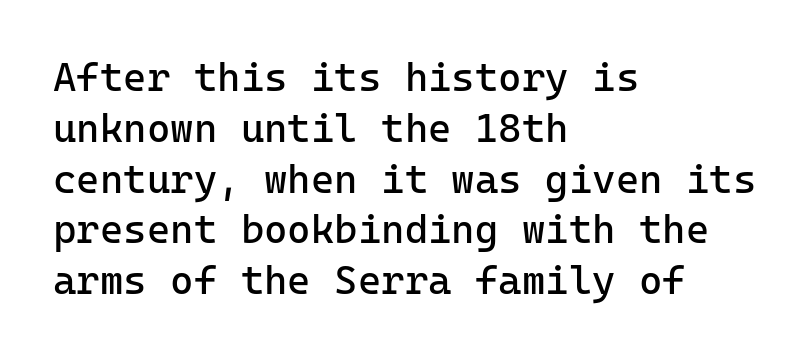
Q: Is the text bold? A: No.
Q: Is the text italic (slanted)? A: No, it is upright.
Q: Is the typeface a serif or a sans-serif typeface? A: Sans-serif.
Q: Is the text underlined? A: No.
Q: How is the paragraph aligned? A: Left-aligned.
Q: Is the spacing between letters normal or unusually wide? A: Normal.
Q: Is the spacing between lines tight, normal or loose? A: Normal.
Q: Width (condensed, normal, or wide)? A: Normal.
Q: Stroke contrast? A: Low.
Q: x-height? A: Medium.
Q: Monospaced? A: Yes.
